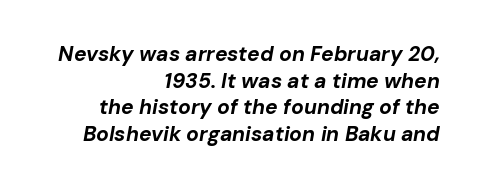
{"italic": "yes", "lean": "right", "slant_degrees": 10, "bold": "yes", "underline": "no", "align": "right", "line_spacing": "normal", "line_spacing_ratio": 1.27, "letter_spacing": "normal", "letter_spacing_em": 0.0, "glyph_px": 21}
